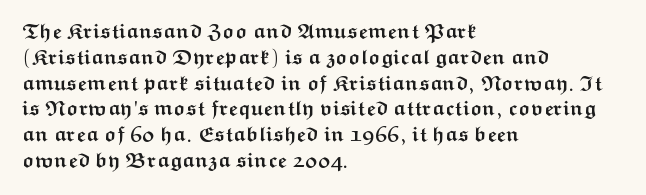
Q: Is the text bold? A: Yes.
Q: Is the text italic (slanted)? A: No, it is upright.
Q: Is the text underlined? A: No.
Q: How is the paragraph aligned? A: Left-aligned.
Q: Is the spacing between letters normal or unusually wide? A: Normal.
